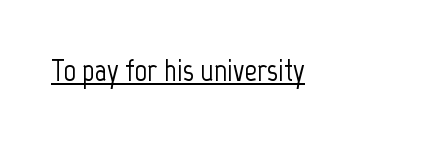
Q: Is the text italic (slanted)? A: No, it is upright.
Q: Is the typeface a serif or a sans-serif typeface? A: Sans-serif.
Q: Is the text underlined? A: Yes.
Q: How is the paragraph aligned? A: Left-aligned.
Q: Is the spacing between letters normal or unusually wide? A: Normal.
Q: Width (condensed, normal, or wide)? A: Condensed.
Q: Stroke contrast? A: Low.
Q: x-height? A: Medium.
Q: Monospaced? A: No.
